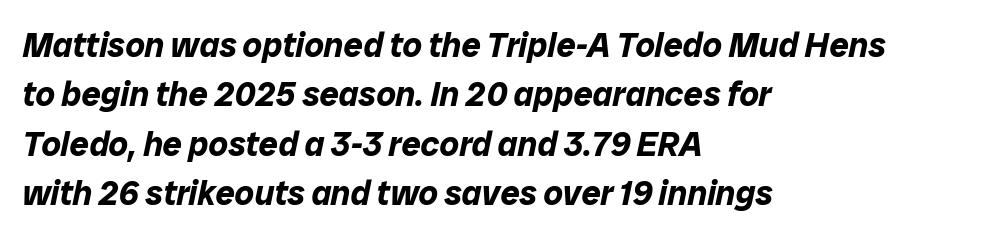
The image shows 34 px bold type, italic (leaning right); set left-aligned, normal line spacing (1.45x), normal letter spacing, not underlined; low stroke contrast and a medium x-height.
